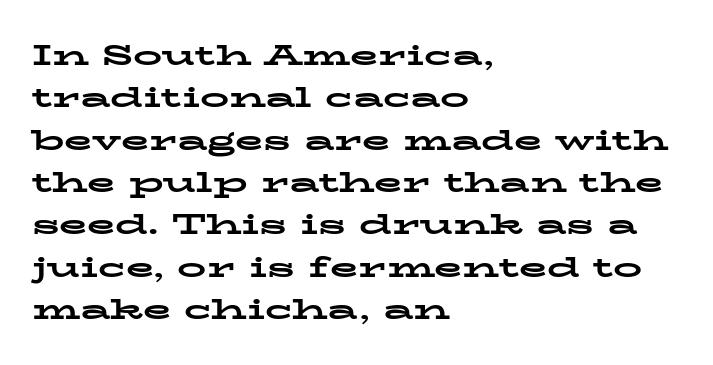
The image shows 29 px bold, wide serif type, upright; set left-aligned, normal line spacing (1.46x), normal letter spacing, not underlined; low stroke contrast and a medium x-height.
